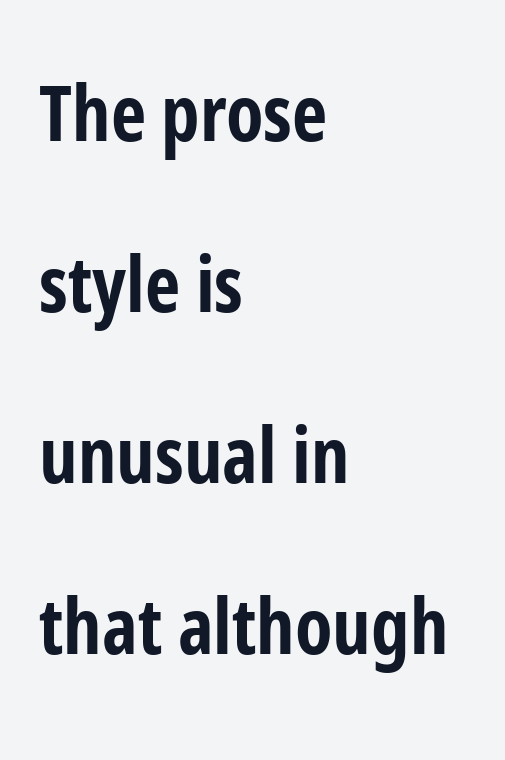
Q: Is the text bold? A: Yes.
Q: Is the text italic (slanted)? A: No, it is upright.
Q: Is the typeface a serif or a sans-serif typeface? A: Sans-serif.
Q: Is the text underlined? A: No.
Q: How is the paragraph aligned? A: Left-aligned.
Q: Is the spacing between letters normal or unusually wide? A: Normal.
Q: Is the spacing between lines tight, normal or loose? A: Loose.
Q: Width (condensed, normal, or wide)? A: Condensed.
Q: Stroke contrast? A: Low.
Q: x-height? A: Medium.
Q: Monospaced? A: No.
